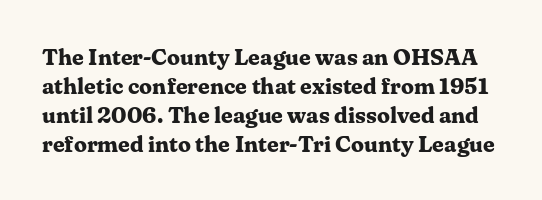
No italicization has been applied; the sample stays upright. Decoration check: the copy has no underline. Weight: bold. Vertical spacing — default. The letters sit at their default tracking, neither squeezed nor spread.
